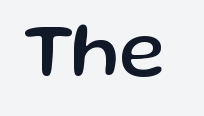
{"serif": "no", "italic": "no", "width": "normal", "stroke_contrast": "low", "x_height": "medium", "monospaced": "no", "underline": "no", "letter_spacing": "normal", "letter_spacing_em": 0.0, "glyph_px": 79}
